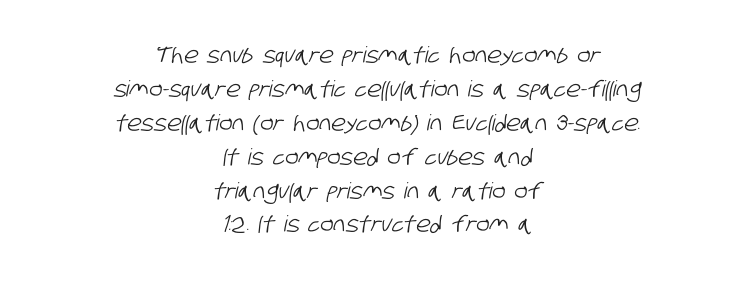
These lines stack symmetrically, like a column narrowing and widening about its center. The rendering keeps characters at their native spacing. Regular leading. The specimen omits any rule beneath the text block's lines.
